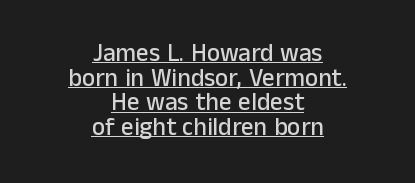
{"italic": "no", "underline": "yes", "align": "center", "line_spacing": "tight", "line_spacing_ratio": 0.99, "letter_spacing": "normal", "letter_spacing_em": 0.0, "glyph_px": 25}
